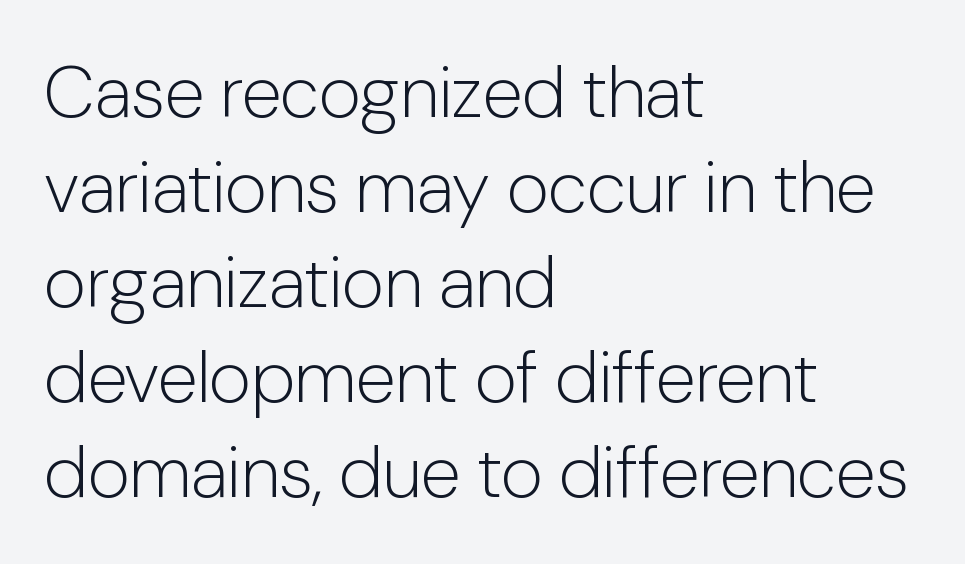
{"serif": "no", "italic": "no", "bold": "no", "weight": "light", "width": "normal", "stroke_contrast": "low", "x_height": "medium", "monospaced": "no", "underline": "no", "align": "left", "line_spacing": "normal", "line_spacing_ratio": 1.3, "letter_spacing": "normal", "letter_spacing_em": 0.0, "glyph_px": 73}
